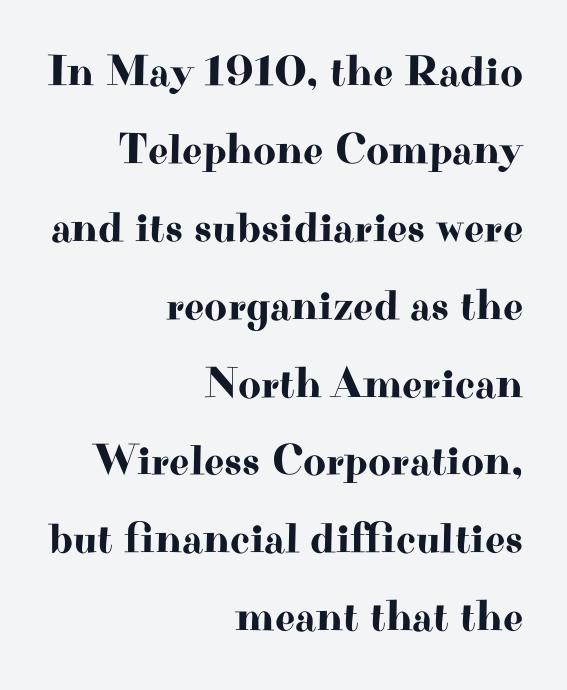
Varying glyph widths throughout — classic text-font behaviour. No word sits above an underline. Posture: upright roman. Stroke terminals: seriffed.
